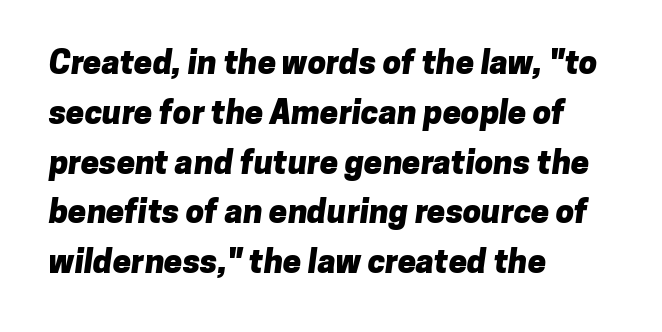
{"serif": "no", "bold": "yes", "weight": "heavy", "width": "normal", "stroke_contrast": "low", "x_height": "medium", "monospaced": "no", "underline": "no", "align": "left", "line_spacing": "normal", "line_spacing_ratio": 1.51, "letter_spacing": "normal", "letter_spacing_em": 0.0, "glyph_px": 33}
